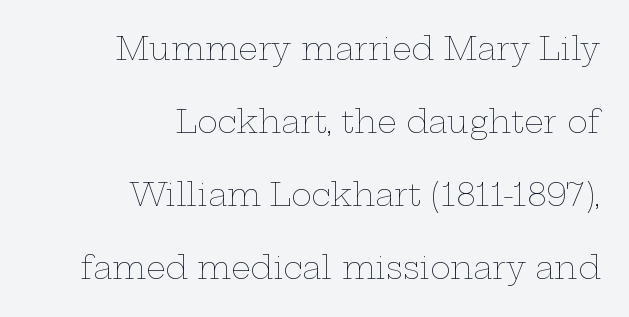
Short and long lines alike share a common ending point at right. This sample has the flowing, uneven cadence of proportional lettering. Here the glyphs are tracked normally, forming tight word shapes. The passage shown is not bold in any degree. Underlining? Definitely not there.
